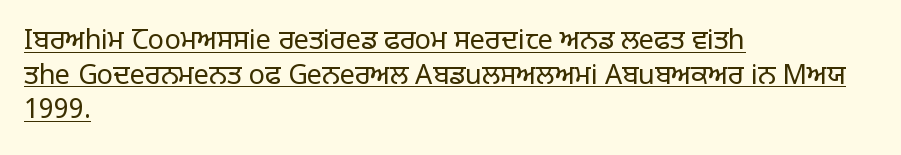
The letters look calm and open, with moderate or lighter stems. These lines were composed using upright roman letters. Glyph-to-glyph distance matches everyday printed text. The lines sit at an ordinary, default distance from one another.
